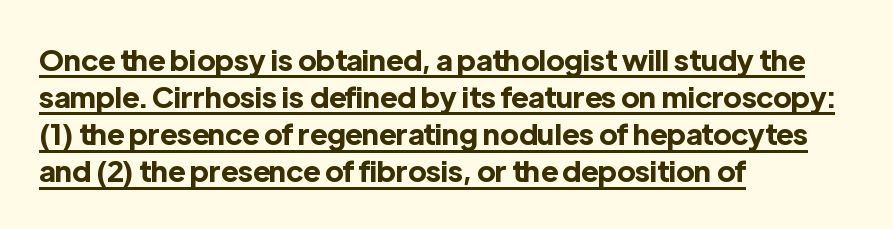
Q: Is the text bold? A: Yes.
Q: Is the text italic (slanted)? A: No, it is upright.
Q: Is the typeface a serif or a sans-serif typeface? A: Sans-serif.
Q: Is the text underlined? A: Yes.
Q: How is the paragraph aligned? A: Left-aligned.
Q: Is the spacing between letters normal or unusually wide? A: Normal.
Q: Is the spacing between lines tight, normal or loose? A: Normal.
Q: Width (condensed, normal, or wide)? A: Normal.
Q: x-height? A: Medium.
Q: Monospaced? A: No.
